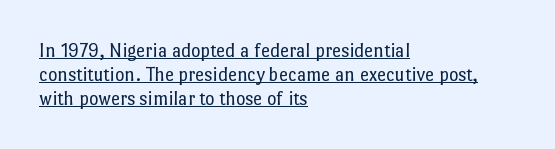
Q: Is the text bold? A: No.
Q: Is the text italic (slanted)? A: No, it is upright.
Q: Is the text underlined? A: Yes.
Q: How is the paragraph aligned? A: Left-aligned.
Q: Is the spacing between letters normal or unusually wide? A: Normal.
